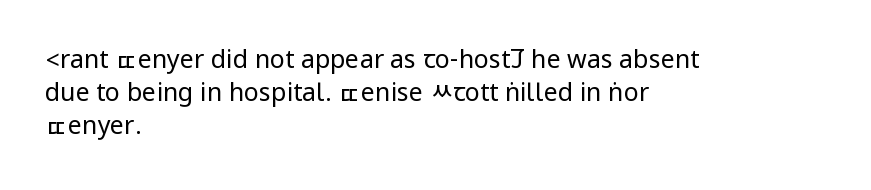
The setting favours the left margin, as ordinary paragraphs usually do. The letters stand upright; this is a roman face. Does the leading feel generous? No, just average. The passage shown has conventional tracking throughout. Each stroke keeps to a modest, everyday thickness or less.
